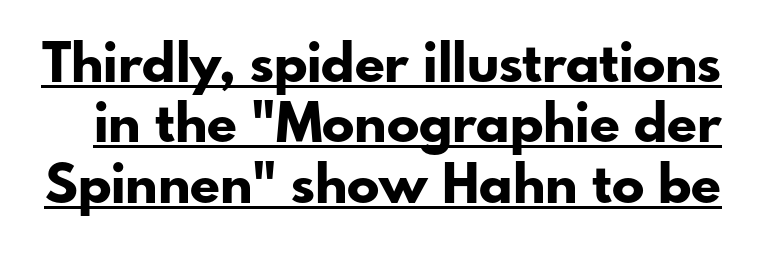
The glyphs are accompanied by a horizontal stroke just below them. You can tell it's not italic because the verticals are truly vertical. Here the designer chose a conventional face with non-uniform glyph widths. Bold? Absolutely — the strokes are thick and heavy. How would I describe the line gaps? Narrow and economical. You could call the tracking neutral — neither tight nor loose.
